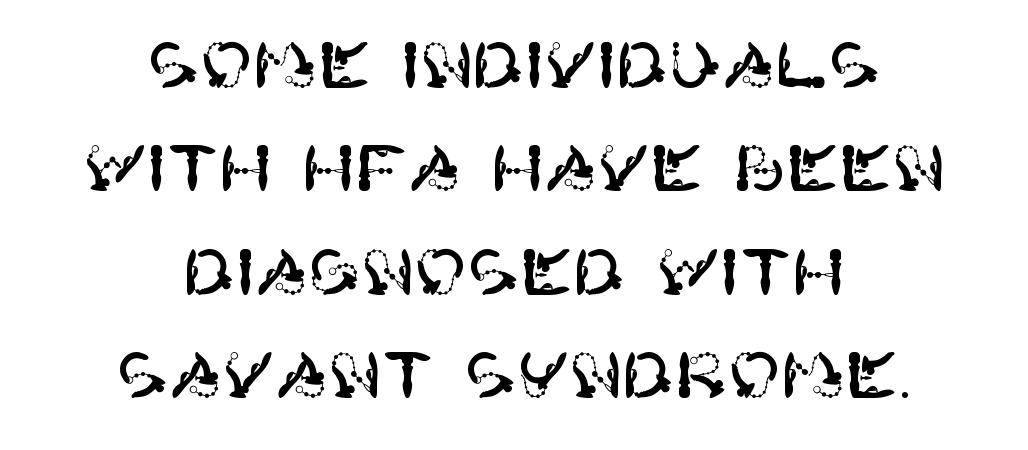
Q: Is the text italic (slanted)? A: No, it is upright.
Q: Is the typeface a serif or a sans-serif typeface? A: Sans-serif.
Q: Is the text underlined? A: No.
Q: How is the paragraph aligned? A: Centered.
Q: Is the spacing between letters normal or unusually wide? A: Normal.
Q: Is the spacing between lines tight, normal or loose? A: Normal.
Q: Width (condensed, normal, or wide)? A: Normal.
Q: Stroke contrast? A: High.
Q: x-height? A: Large.
